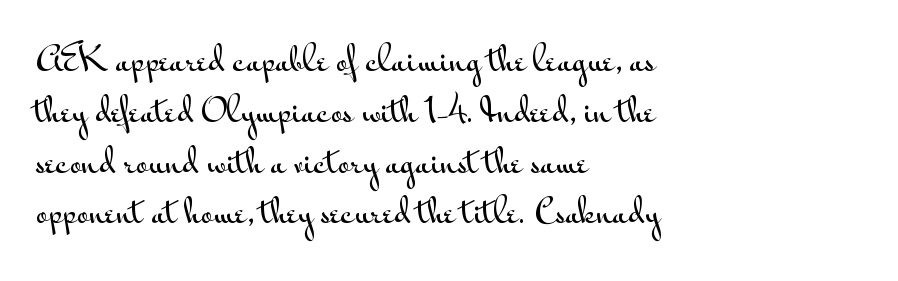
The image shows 33 px wide sans-serif type; set left-aligned, normal line spacing (1.54x), normal letter spacing, not underlined; medium stroke contrast and a small x-height.
